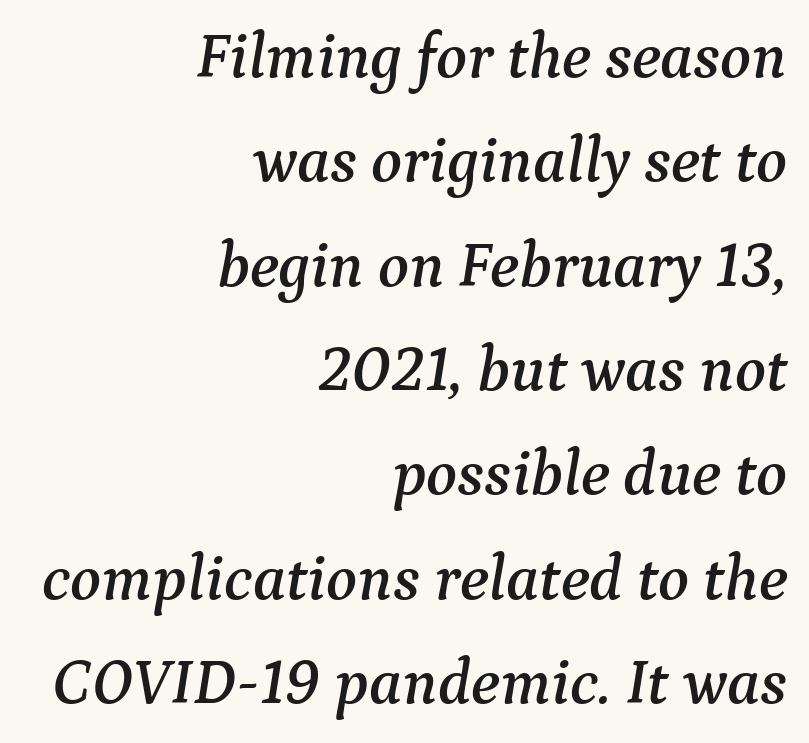
If you drew a ruler down the right edge, every line would touch it. Serif or sans? Serif — the stroke terminals have little feet. The letters are slanted; this is an italic face. There is no visible air inserted between adjacent glyphs. Looks like regular typesetting: each glyph gets only the width it needs. Check under the words: just untouched page.
